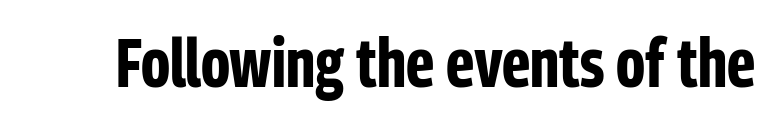
The image shows 69 px bold, condensed sans-serif type, upright; set normal letter spacing, not underlined; low stroke contrast and a medium x-height.
